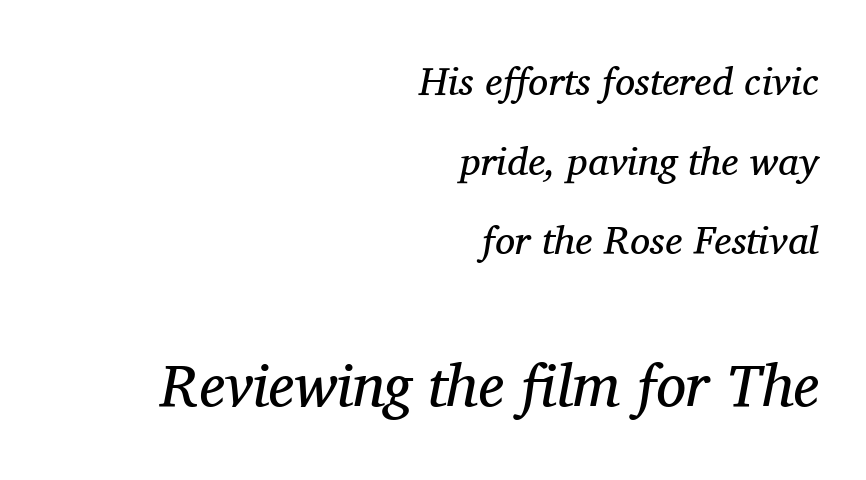
Each letter keeps its own natural width here, so spacing adapts to shape. The letters are slanted; this is an italic face. Typographically, this falls in the serif category. The letters in the lower block stand taller than those in the block above.
